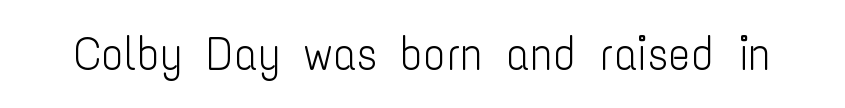
Q: Is the text bold? A: No.
Q: Is the text italic (slanted)? A: No, it is upright.
Q: Is the typeface a serif or a sans-serif typeface? A: Sans-serif.
Q: Is the text underlined? A: No.
Q: Is the spacing between letters normal or unusually wide? A: Normal.
Q: Width (condensed, normal, or wide)? A: Condensed.
Q: Stroke contrast? A: Low.
Q: x-height? A: Medium.
Q: Monospaced? A: No.
